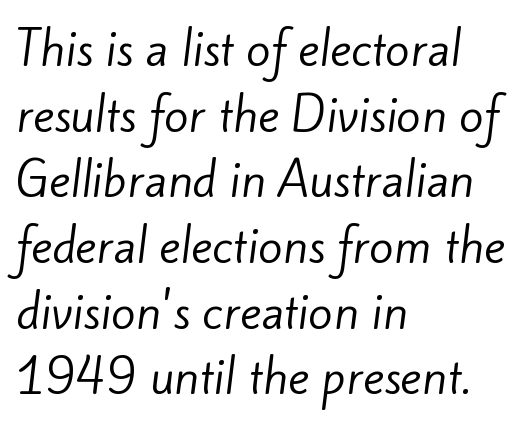
{"serif": "no", "bold": "no", "weight": "regular", "width": "normal", "stroke_contrast": "low", "x_height": "small", "monospaced": "no", "underline": "no", "align": "left", "line_spacing": "normal", "line_spacing_ratio": 1.46, "letter_spacing": "normal", "letter_spacing_em": 0.0, "glyph_px": 45}
